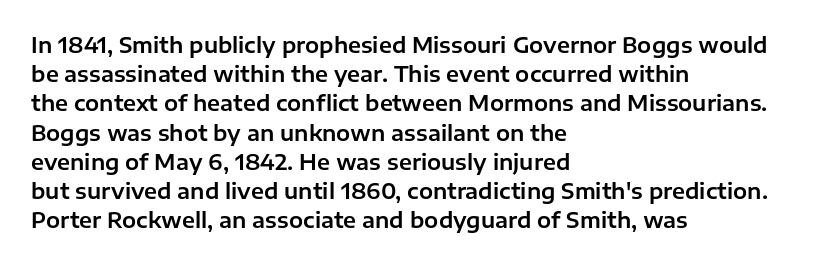
Each word holds together tightly as a unit, with standard inter-letter gaps. Left-aligned paragraph, ragged on the right. The vertical gap from one line to the next is medium. Nope, not italic — everything's standing straight. Check the space under the baseline: it is left empty.
